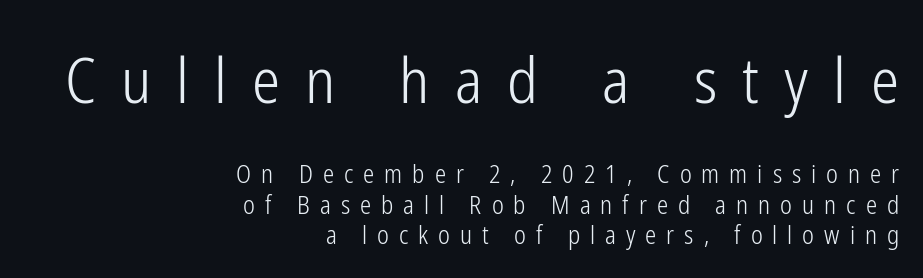
The string is rendered with underlining switched off. Tall strokes in this sample are plumb rather than angled. The rendering uses natural spacing where letterforms have individual widths. This sample uses a sans-serif face.
